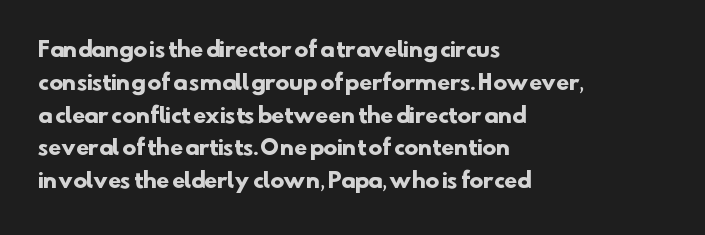
Q: Is the text bold? A: Yes.
Q: Is the text underlined? A: No.
Q: How is the paragraph aligned? A: Left-aligned.
Q: Is the spacing between letters normal or unusually wide? A: Normal.
Q: Is the spacing between lines tight, normal or loose? A: Normal.
